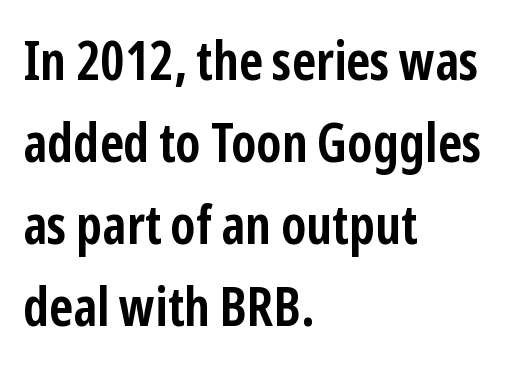
The image shows 53 px semibold, condensed sans-serif type, upright; set left-aligned, normal line spacing (1.55x), normal letter spacing, not underlined; low stroke contrast and a medium x-height.
